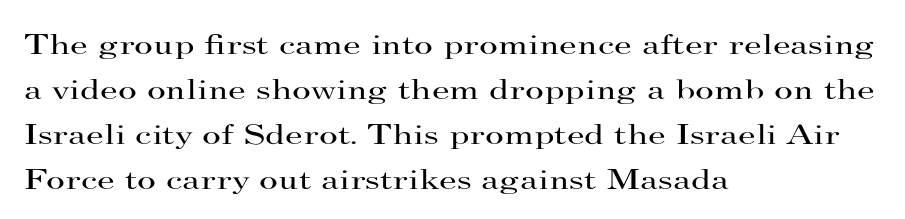
Q: Is the text bold? A: No.
Q: Is the text italic (slanted)? A: No, it is upright.
Q: Is the typeface a serif or a sans-serif typeface? A: Serif.
Q: Is the text underlined? A: No.
Q: How is the paragraph aligned? A: Left-aligned.
Q: Is the spacing between letters normal or unusually wide? A: Normal.
Q: Is the spacing between lines tight, normal or loose? A: Normal.
Q: Width (condensed, normal, or wide)? A: Wide.
Q: Stroke contrast? A: High.
Q: x-height? A: Small.
Q: Monospaced? A: No.
